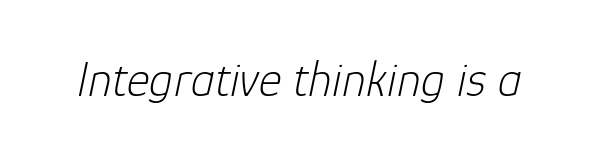
{"italic": "yes", "lean": "right", "slant_degrees": 12, "bold": "no", "weight": "light", "width": "normal", "stroke_contrast": "low", "x_height": "medium", "monospaced": "no", "underline": "no", "letter_spacing": "normal", "letter_spacing_em": 0.0, "glyph_px": 49}
